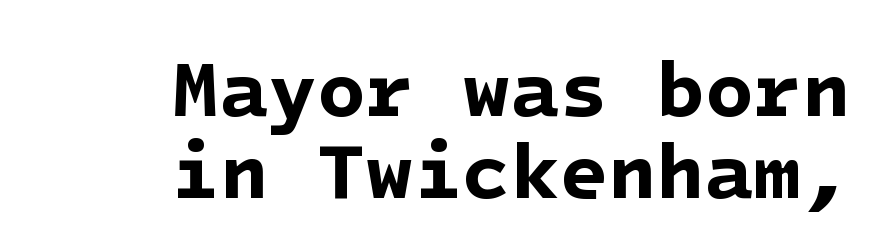
Q: Is the text bold? A: Yes.
Q: Is the typeface a serif or a sans-serif typeface? A: Sans-serif.
Q: Is the text underlined? A: No.
Q: How is the paragraph aligned? A: Right-aligned.
Q: Is the spacing between letters normal or unusually wide? A: Normal.
Q: Is the spacing between lines tight, normal or loose? A: Tight.
Q: Width (condensed, normal, or wide)? A: Normal.
Q: Stroke contrast? A: Low.
Q: x-height? A: Medium.
